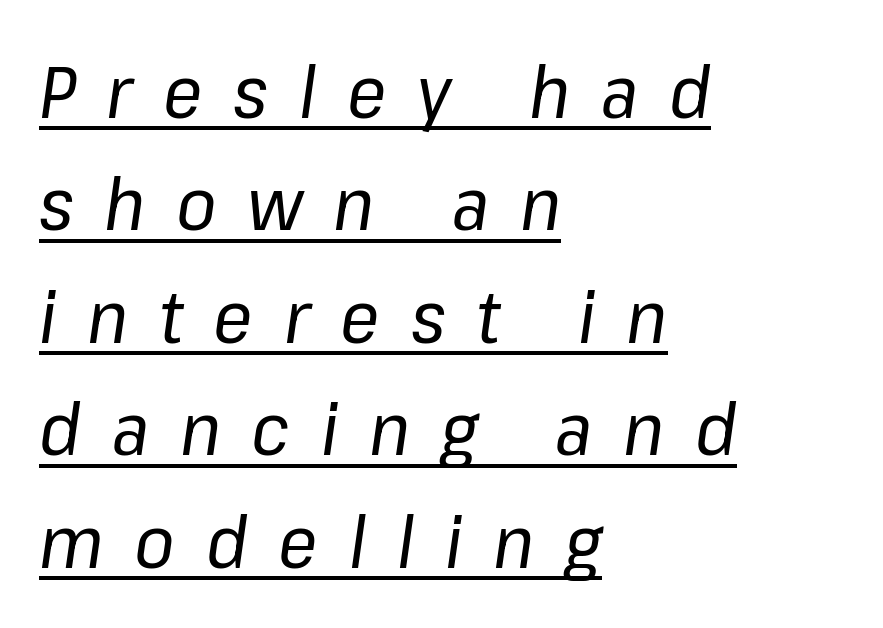
Q: Is the text bold? A: No.
Q: Is the text italic (slanted)? A: Yes, it leans right by about 8 degrees.
Q: Is the text underlined? A: Yes.
Q: How is the paragraph aligned? A: Left-aligned.
Q: Is the spacing between letters normal or unusually wide? A: Unusually wide.
Q: Is the spacing between lines tight, normal or loose? A: Normal.
Q: Width (condensed, normal, or wide)? A: Normal.
Q: Stroke contrast? A: Low.
Q: x-height? A: Medium.
Q: Monospaced? A: No.
